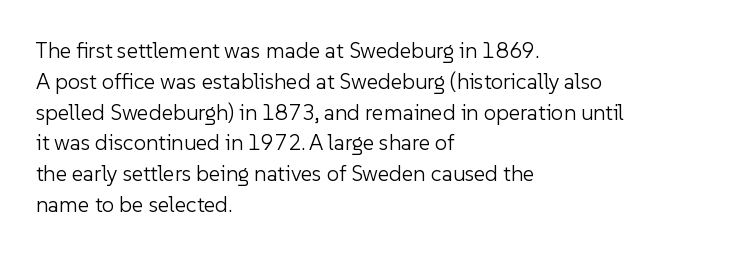
Summary of vertical rhythm: regular, with standard interline spacing. Short note: letters normally spaced. The font's upright variant was chosen for this text. Casual observation: everything's shoved over to the left.
